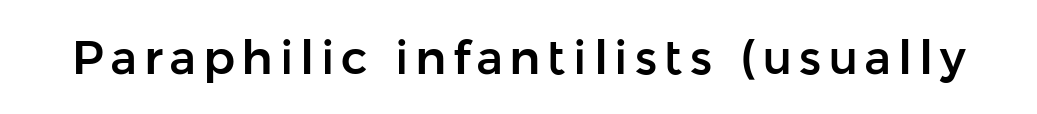
Font category for this specimen: sans-serif. Spacing verdict: proportional, widths tailored to each character. Underlining? Definitely not there. No italicization has been applied; the sample stays upright.
